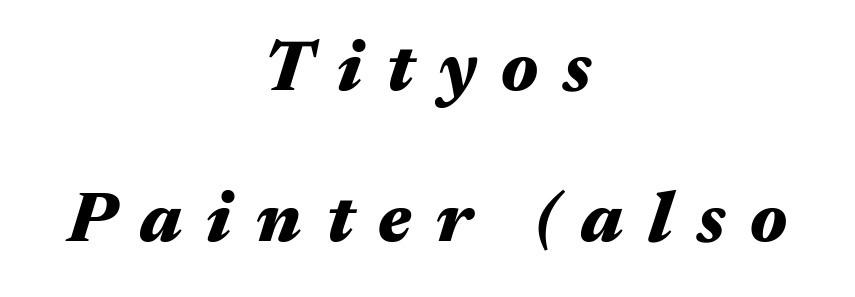
Q: Is the text bold? A: Yes.
Q: Is the text italic (slanted)? A: Yes, it leans right by about 17 degrees.
Q: Is the text underlined? A: No.
Q: How is the paragraph aligned? A: Centered.
Q: Is the spacing between letters normal or unusually wide? A: Unusually wide.
Q: Is the spacing between lines tight, normal or loose? A: Loose.
Q: Width (condensed, normal, or wide)? A: Wide.
Q: Stroke contrast? A: Medium.
Q: x-height? A: Medium.
Q: Monospaced? A: No.
